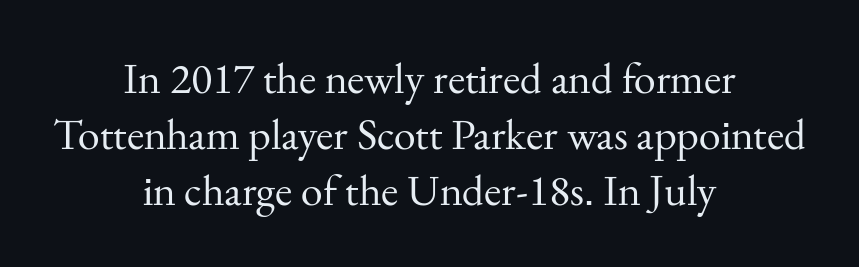
Normally led — the rows are evenly, conventionally spaced. No extra tracking has been applied to these lines. This rendering employs a face with finishing strokes, i.e., a serif. Underline: absent. Each stroke keeps to a modest, everyday thickness or less.
